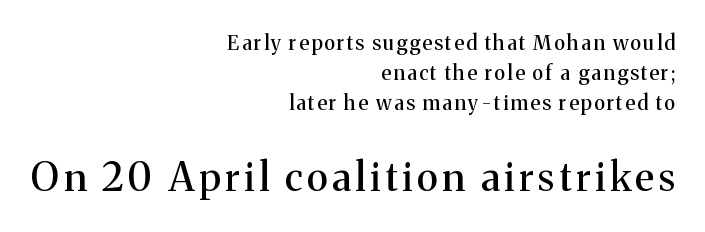
Q: Is the text italic (slanted)? A: No, it is upright.
Q: Is the typeface a serif or a sans-serif typeface? A: Serif.
Q: Is the text underlined? A: No.
Q: How is the paragraph aligned? A: Right-aligned.
Q: Is the spacing between lines tight, normal or loose? A: Normal.
Q: Which block of text is set in a larger size, the first (top) or the second (bottom)? A: The second (bottom) one.
Q: Width (condensed, normal, or wide)? A: Normal.
Q: Stroke contrast? A: Medium.
Q: x-height? A: Medium.
Q: Monospaced? A: No.
